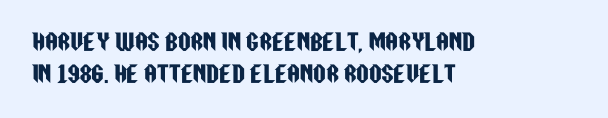
Q: Is the text italic (slanted)? A: No, it is upright.
Q: Is the text underlined? A: No.
Q: How is the paragraph aligned? A: Left-aligned.
Q: Is the spacing between letters normal or unusually wide? A: Normal.
Q: Is the spacing between lines tight, normal or loose? A: Normal.
